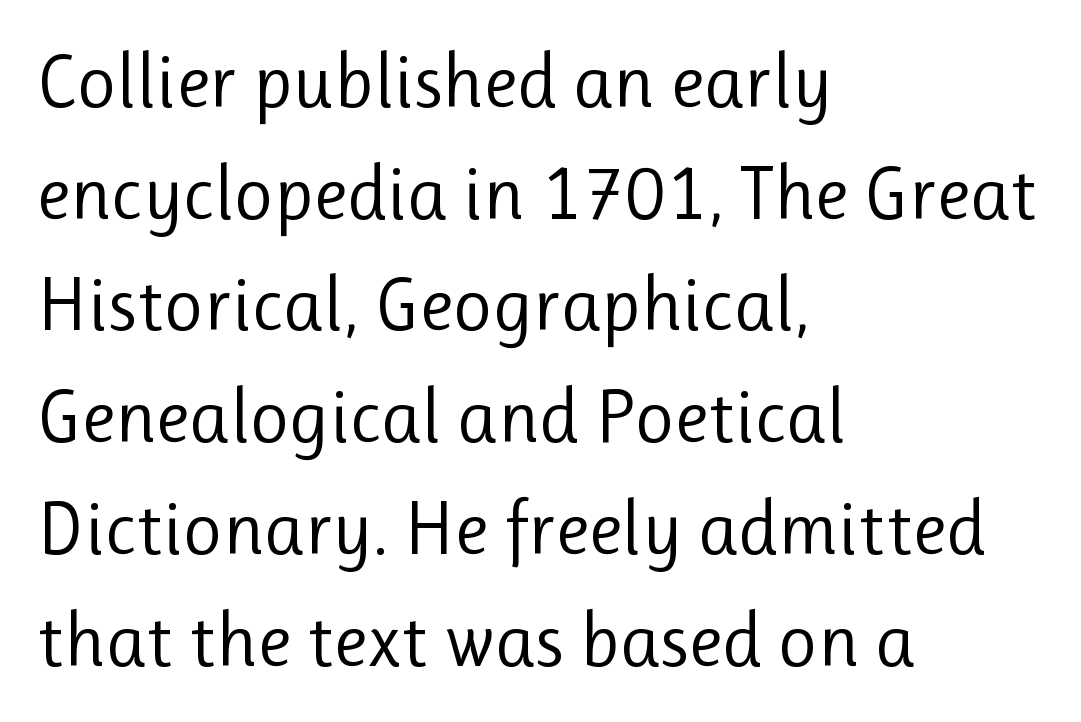
{"serif": "no", "italic": "no", "bold": "no", "weight": "regular", "width": "normal", "stroke_contrast": "low", "x_height": "medium", "monospaced": "no", "underline": "no", "align": "left", "line_spacing": "normal", "line_spacing_ratio": 1.47, "letter_spacing": "normal", "letter_spacing_em": 0.0, "glyph_px": 76}
